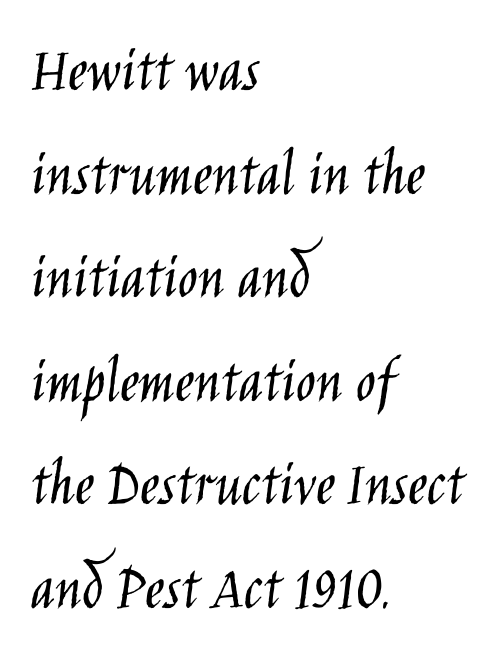
Regarding serifs, this sample does without them. Line beginnings align vertically; line endings do not. Descenders hang freely into open space. Note the varied advance widths — an 'i' is clearly narrower than an 'm'. Bold? No — there's no thickening of the strokes.
